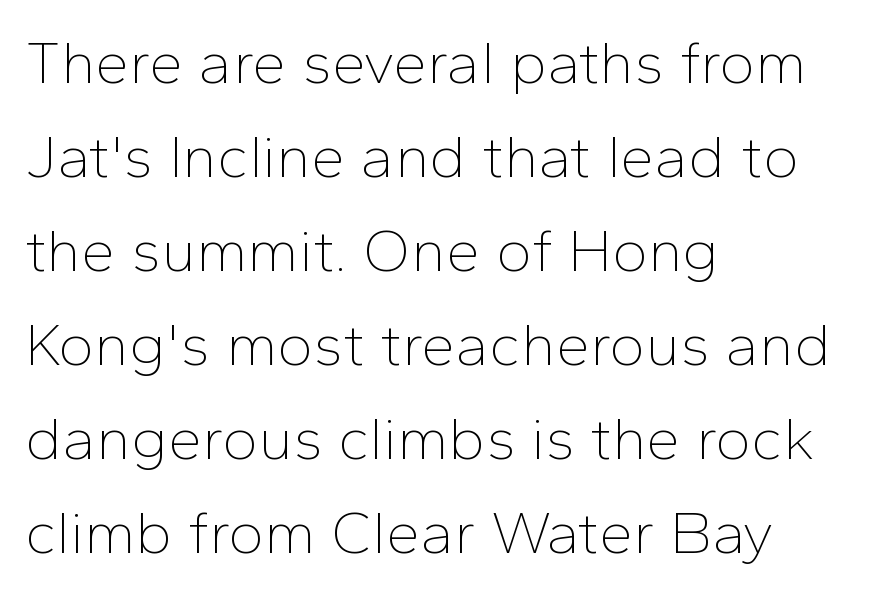
Q: Is the text bold? A: No.
Q: Is the text italic (slanted)? A: No, it is upright.
Q: Is the typeface a serif or a sans-serif typeface? A: Sans-serif.
Q: Is the text underlined? A: No.
Q: How is the paragraph aligned? A: Left-aligned.
Q: Is the spacing between letters normal or unusually wide? A: Normal.
Q: Is the spacing between lines tight, normal or loose? A: Normal.
Q: Width (condensed, normal, or wide)? A: Normal.
Q: Stroke contrast? A: Low.
Q: x-height? A: Medium.
Q: Monospaced? A: No.
